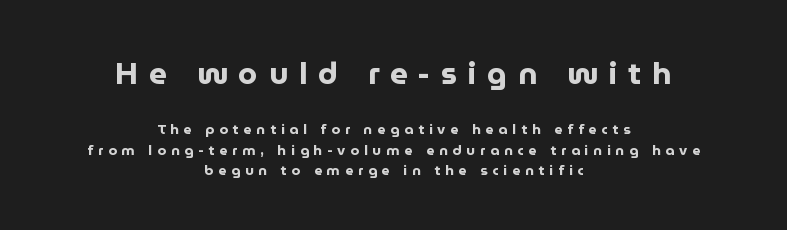
The type is letterspaced generously, with wide tracking. The leading is moderate, giving the passage an even texture. The space beneath each line is pristine and unruled. To sum up the face: it is a sans, with no serifs. Here the first block reads like a headline and the second like body copy.
